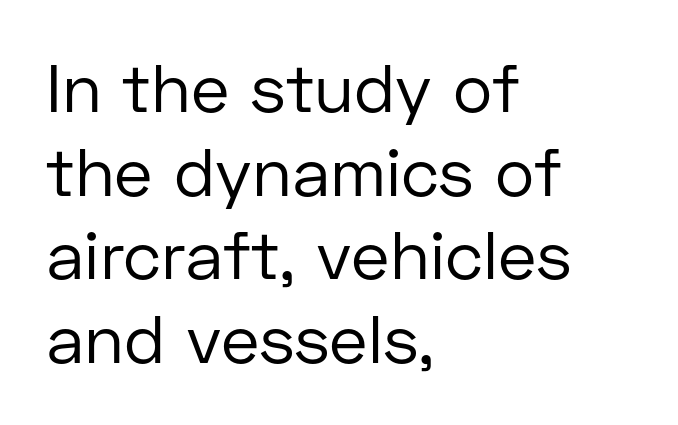
{"serif": "no", "italic": "no", "bold": "no", "weight": "regular", "width": "normal", "stroke_contrast": "low", "x_height": "medium", "monospaced": "no", "underline": "no", "align": "left", "line_spacing": "normal", "line_spacing_ratio": 1.25, "letter_spacing": "normal", "letter_spacing_em": 0.0, "glyph_px": 67}
